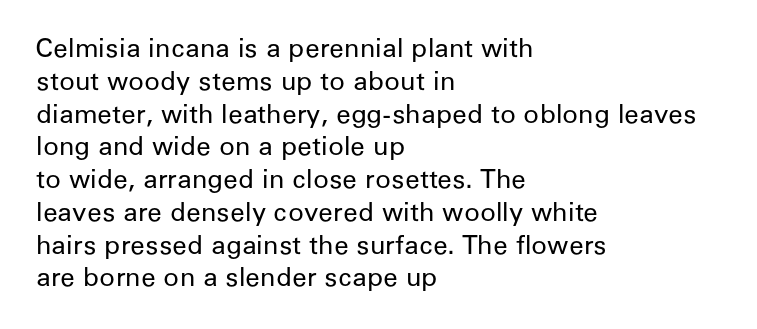
Check the space under the baseline: it is left empty. Posture: upright roman. Is the type heavy? It reads as light-to-regular instead. One-word summary of the alignment: left. The line-height multiplier appears to be the usual default.
